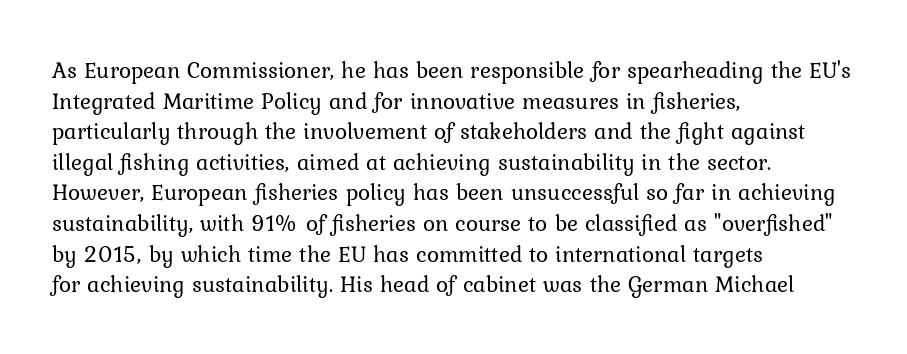
Q: Is the text bold? A: No.
Q: Is the text italic (slanted)? A: No, it is upright.
Q: Is the text underlined? A: No.
Q: How is the paragraph aligned? A: Left-aligned.
Q: Is the spacing between letters normal or unusually wide? A: Normal.
Q: Is the spacing between lines tight, normal or loose? A: Normal.
